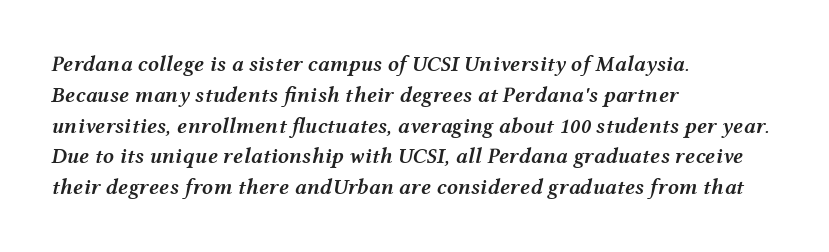
A typesetter would mark this as italic. These lines sit exactly where default settings would place them. There is no visible air inserted between adjacent glyphs. Is the type bold? Partly — it's a semibold, heavier than regular but not fully bold. The lines are quadded left. The string is rendered with underlining switched off.
